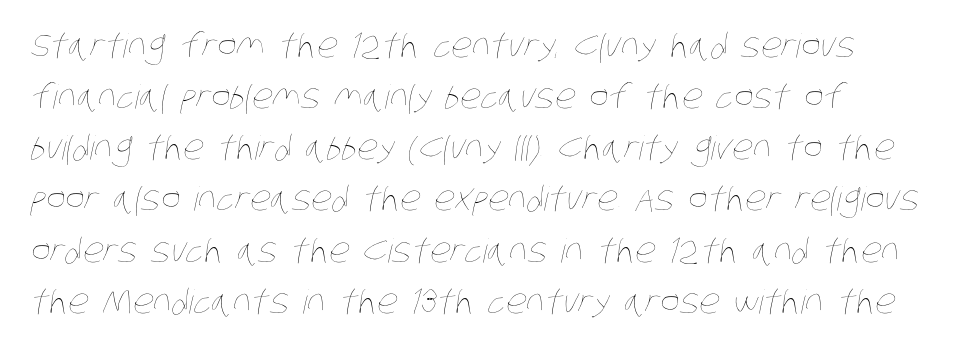
Character widths vary here, with narrow letters taking less room than wide ones. Whoever set this chose a conventional vertical rhythm. Glyph-to-glyph distance matches everyday printed text. A classic flush-left, rag-right setting is used for this passage. Rule under the text: the space is simply empty. Is the type heavy? It reads as light-to-regular instead.
